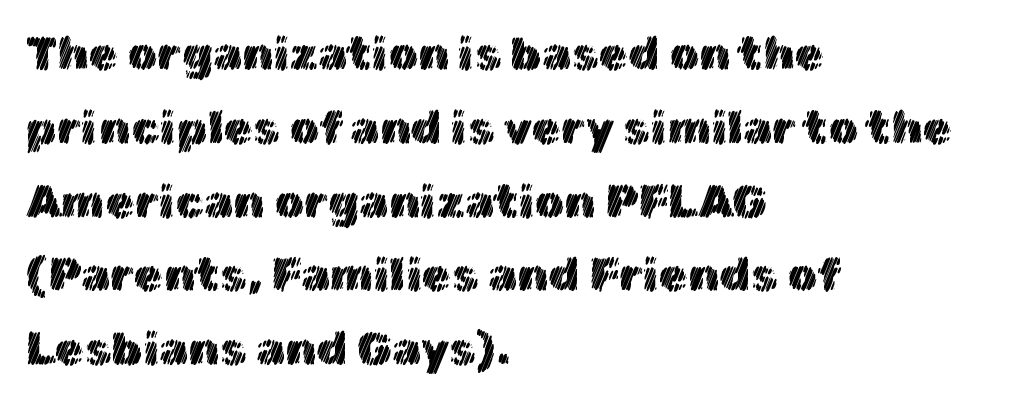
This sample has the flowing, uneven cadence of proportional lettering. Is there any slant? The stems are plumb. Beneath every word, the page is bare. Tracking value appears to be zero — textbook default spacing.
